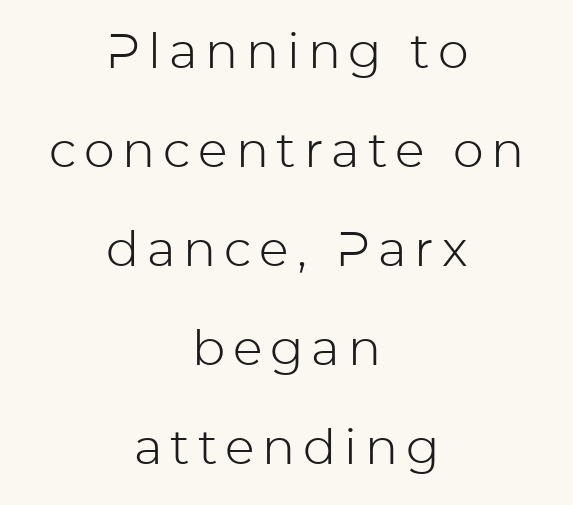
No word sits above an underline. Nothing sits at the stroke ends, so this counts as sans-serif. Every row of glyphs is offset so its center matches the block's center. Ink coverage per letter is moderate at most. Interline gaps are noticeably wide in this sample. In terms of posture, this sample is upright.
